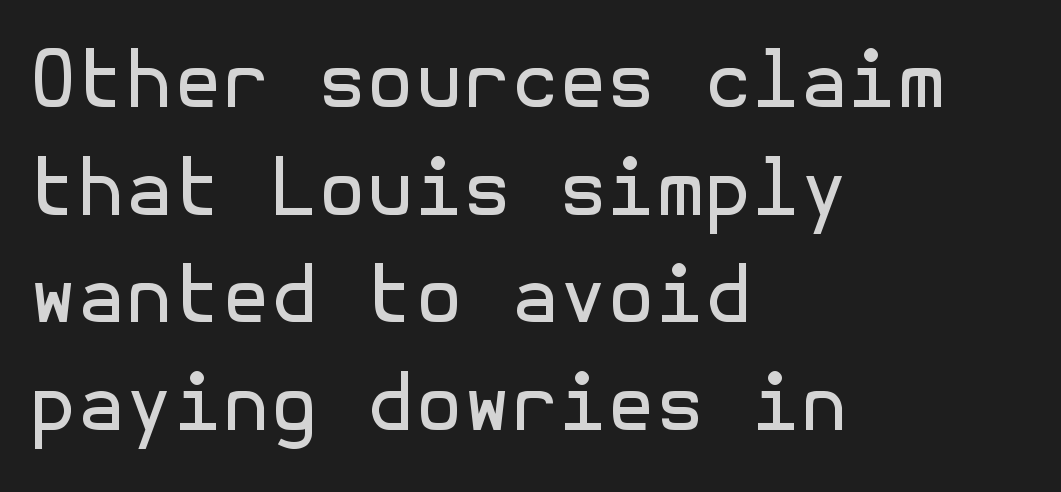
The image shows 78 px regular-weight sans-serif type, upright; set left-aligned, normal line spacing (1.38x), normal letter spacing, not underlined; a medium x-height.
